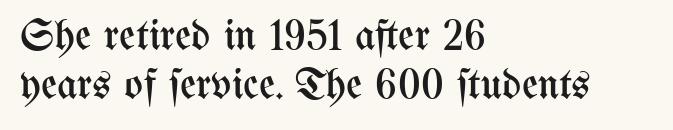
{"italic": "no", "bold": "no", "weight": "regular", "width": "condensed", "stroke_contrast": "medium", "x_height": "medium", "monospaced": "no", "underline": "no", "align": "left", "line_spacing": "tight", "line_spacing_ratio": 1.12, "letter_spacing": "normal", "letter_spacing_em": 0.0, "glyph_px": 44}
